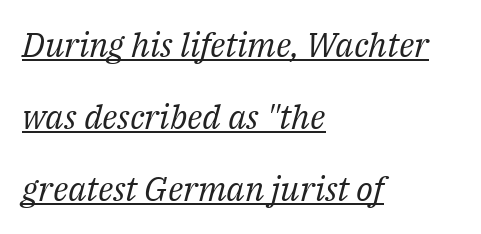
The image shows 34 px regular-weight serif type, italic (leaning right); set left-aligned, loose line spacing (2.12x), normal letter spacing, underlined; medium stroke contrast and a medium x-height.
